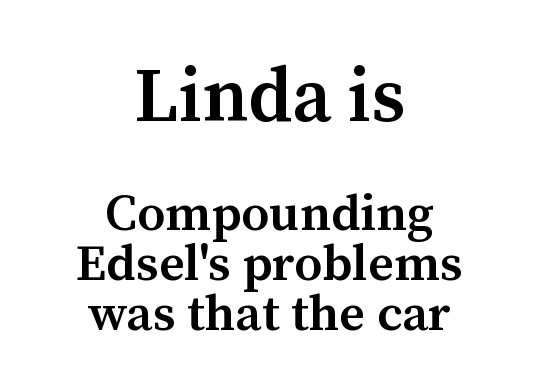
{"serif": "yes", "italic": "no", "bold": "semi", "weight": "semibold", "width": "normal", "stroke_contrast": "medium", "x_height": "medium", "monospaced": "no", "underline": "no", "align": "center", "line_spacing": "tight", "line_spacing_ratio": 0.98, "letter_spacing": "normal", "letter_spacing_em": 0.0, "larger_block": "first", "size_ratio": 1.49, "glyph_px": 76}
